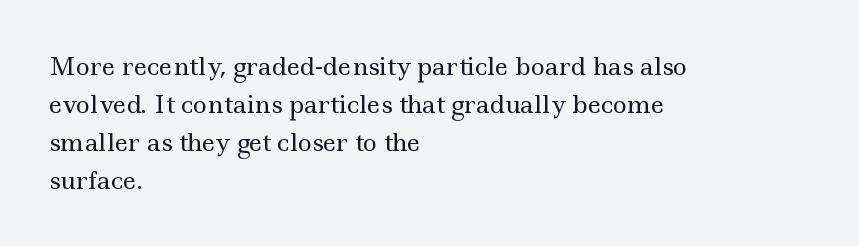
Caption: standard tracking, unaltered. How would I describe the line gaps? Plain and ordinary. Notice how the stems are strictly vertical — no italics here. The typeface has the unassuming heft of standard copy or less. The lines are quadded left.
